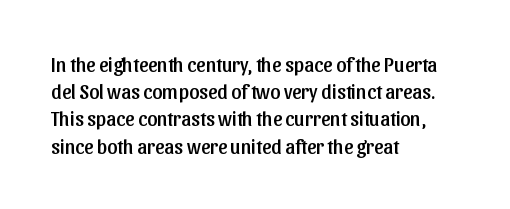
Teacher's note: observe the even left margin — that is flush-left alignment. Letter spacing: default. Every stem runs plumb, perpendicular to the baseline. The baseline area is clear. One glance says typical: line gaps are just what's usual.
